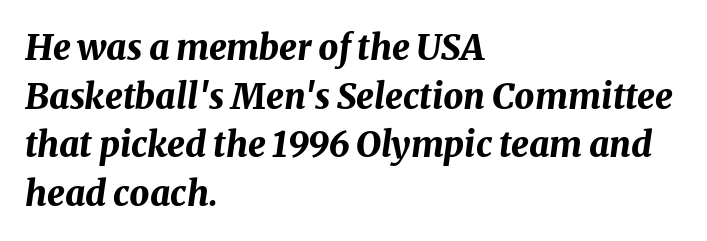
The image shows 35 px bold type, italic (leaning right); set left-aligned, normal line spacing (1.39x), normal letter spacing, not underlined; medium stroke contrast and a medium x-height.
